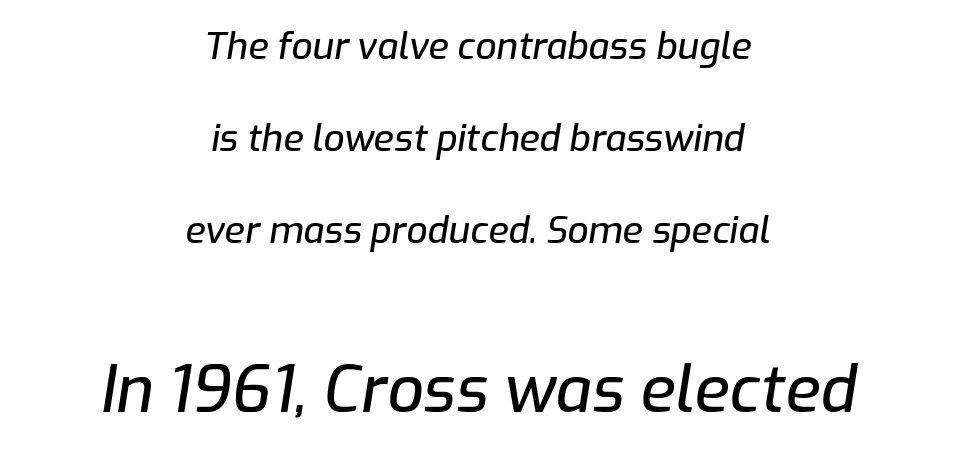
Q: Is the text italic (slanted)? A: Yes, it leans right by about 9 degrees.
Q: Is the text underlined? A: No.
Q: How is the paragraph aligned? A: Centered.
Q: Is the spacing between letters normal or unusually wide? A: Normal.
Q: Is the spacing between lines tight, normal or loose? A: Loose.
Q: Which block of text is set in a larger size, the first (top) or the second (bottom)? A: The second (bottom) one.
Q: Width (condensed, normal, or wide)? A: Normal.
Q: Stroke contrast? A: Low.
Q: x-height? A: Medium.
Q: Monospaced? A: No.
